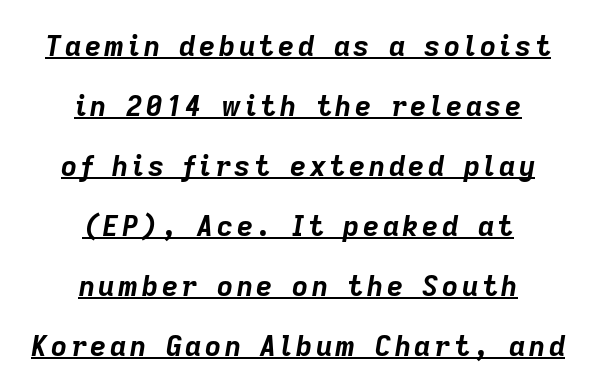
It's the slanting kind of type. The vertical gap from one line to the next is large. These lines are centered, leaving both edges ragged. Looks like someone drew a line under every word here. Is this a fixed-width face? No — the glyphs have proportional, varying widths. Chunky letters — that's bold for sure.
